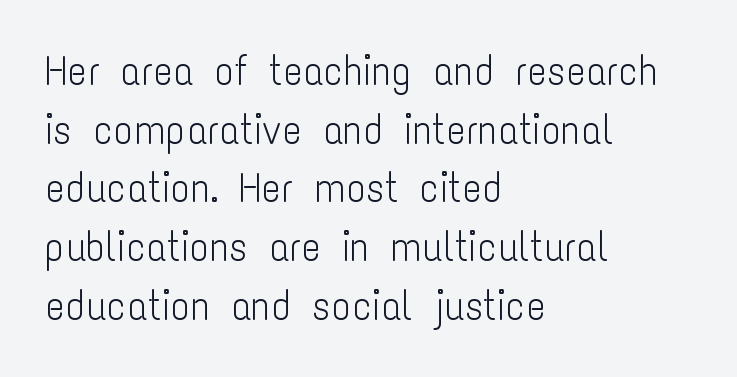
Q: Is the text bold? A: No.
Q: Is the text italic (slanted)? A: No, it is upright.
Q: Is the typeface a serif or a sans-serif typeface? A: Sans-serif.
Q: Is the text underlined? A: No.
Q: How is the paragraph aligned? A: Left-aligned.
Q: Is the spacing between letters normal or unusually wide? A: Normal.
Q: Is the spacing between lines tight, normal or loose? A: Normal.
Q: Width (condensed, normal, or wide)? A: Condensed.
Q: Stroke contrast? A: Low.
Q: x-height? A: Medium.
Q: Monospaced? A: No.
